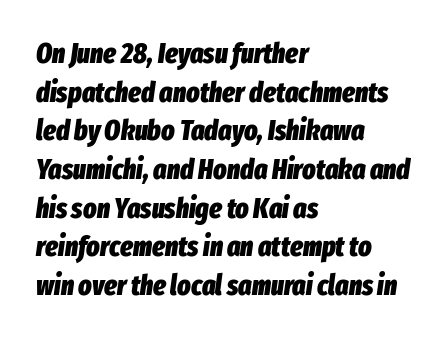
Q: Is the text bold? A: Yes.
Q: Is the text italic (slanted)? A: Yes, it leans right by about 8 degrees.
Q: Is the text underlined? A: No.
Q: How is the paragraph aligned? A: Left-aligned.
Q: Is the spacing between letters normal or unusually wide? A: Normal.
Q: Is the spacing between lines tight, normal or loose? A: Normal.
Q: Width (condensed, normal, or wide)? A: Condensed.
Q: Stroke contrast? A: Low.
Q: x-height? A: Medium.
Q: Monospaced? A: No.
